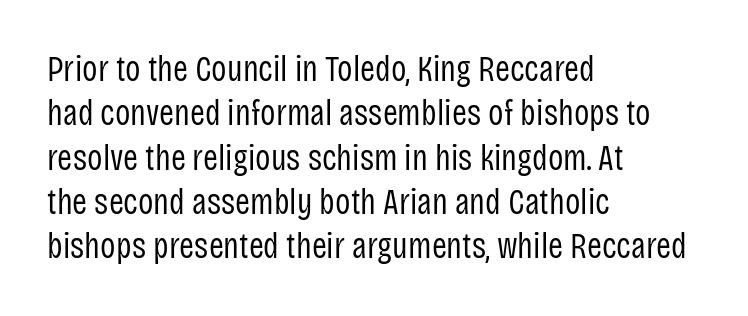
{"serif": "no", "italic": "no", "bold": "no", "weight": "regular", "width": "condensed", "stroke_contrast": "low", "x_height": "large", "monospaced": "no", "underline": "no", "align": "left", "line_spacing_ratio": 1.23, "letter_spacing": "normal", "letter_spacing_em": 0.0, "glyph_px": 36}
